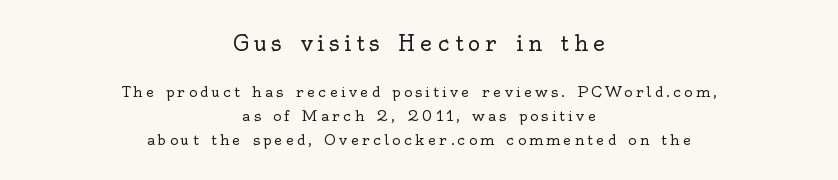
The upper block of text is set noticeably larger than the block beneath it. Heaviness? Minimal to ordinary, like unemphasized prose. The face used here is rendered with a markedly widened letterfit. This sample is center-justified, so both line endings float freely.
